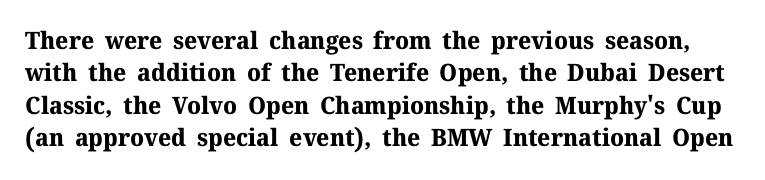
The lettering stays uniformly vertical, giving the passage a roman look. Spacing between characters is what you'd get straight out of the box. Has an underline been added? It has not. The passage shown stacks its lines at a standard gap. You'd pick this weight for a headline — it's a proper bold.
